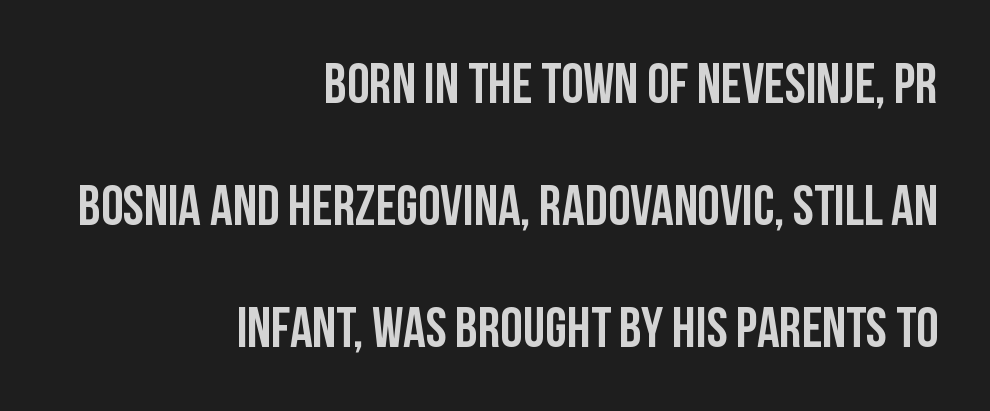
The image shows 56 px condensed sans-serif type, upright; set right-aligned, loose line spacing (2.18x), normal letter spacing, not underlined; low stroke contrast and a large x-height.
